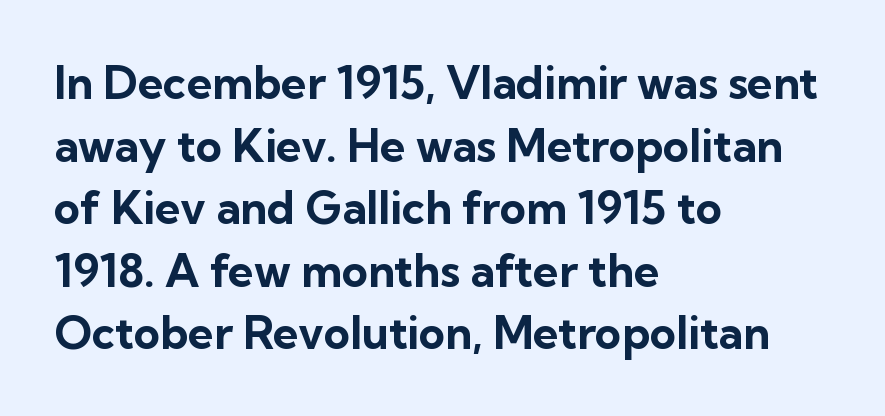
Q: Is the text bold? A: Yes.
Q: Is the text italic (slanted)? A: No, it is upright.
Q: Is the typeface a serif or a sans-serif typeface? A: Sans-serif.
Q: Is the text underlined? A: No.
Q: How is the paragraph aligned? A: Left-aligned.
Q: Is the spacing between letters normal or unusually wide? A: Normal.
Q: Is the spacing between lines tight, normal or loose? A: Normal.
Q: Width (condensed, normal, or wide)? A: Normal.
Q: Stroke contrast? A: Low.
Q: x-height? A: Medium.
Q: Monospaced? A: No.
